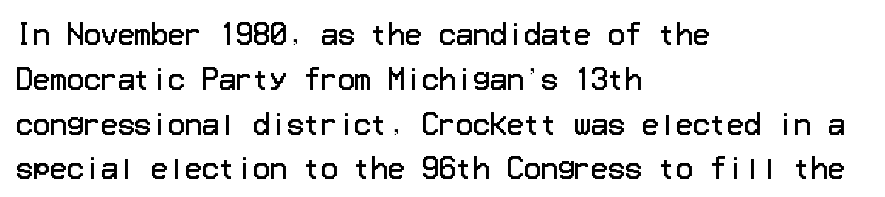
{"serif": "no", "italic": "no", "bold": "no", "weight": "regular", "width": "normal", "stroke_contrast": "low", "x_height": "medium", "underline": "no", "align": "left", "line_spacing": "normal", "line_spacing_ratio": 1.6, "letter_spacing": "normal", "letter_spacing_em": 0.0, "glyph_px": 28}
